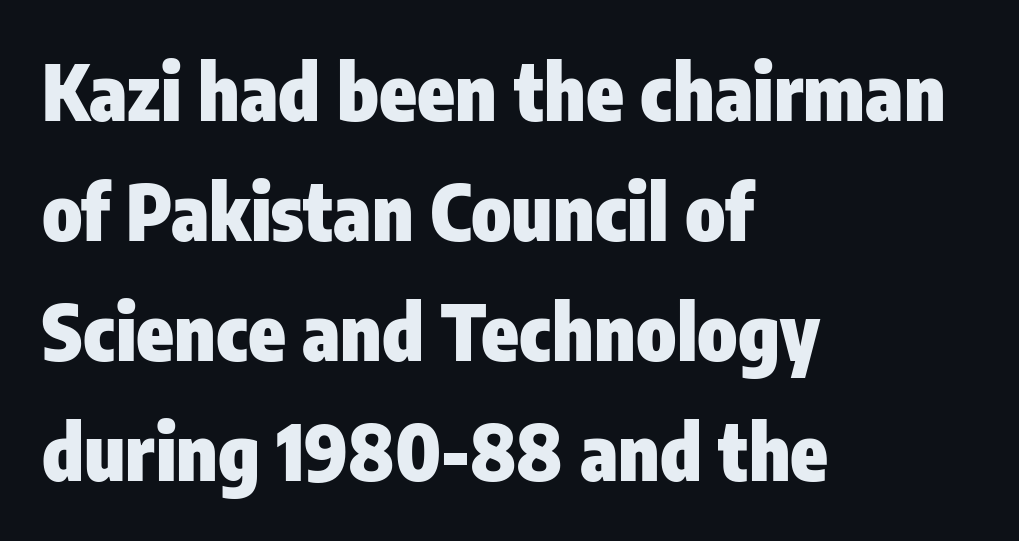
Q: Is the text bold? A: Yes.
Q: Is the text italic (slanted)? A: No, it is upright.
Q: Is the typeface a serif or a sans-serif typeface? A: Sans-serif.
Q: Is the text underlined? A: No.
Q: How is the paragraph aligned? A: Left-aligned.
Q: Is the spacing between letters normal or unusually wide? A: Normal.
Q: Is the spacing between lines tight, normal or loose? A: Normal.
Q: Width (condensed, normal, or wide)? A: Condensed.
Q: Stroke contrast? A: Low.
Q: x-height? A: Medium.
Q: Monospaced? A: No.
